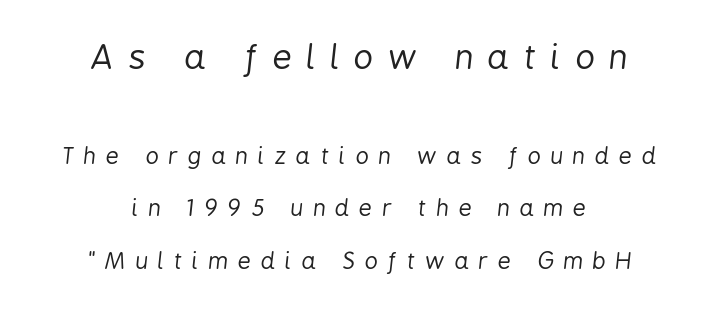
The passage shown stacks its lines with a broad gap. Note: larger setting up top, smaller setting below. Notice how the passage keeps no hard edge, just a central spine. On a weight scale, this lands at 450 or below. Looks like regular typesetting: each glyph gets only the width it needs.
